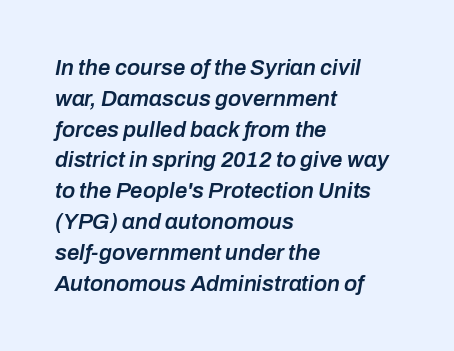
{"italic": "yes", "lean": "right", "slant_degrees": 10, "bold": "semi", "underline": "no", "align": "left", "line_spacing": "normal", "line_spacing_ratio": 1.4, "letter_spacing": "normal", "letter_spacing_em": 0.0, "glyph_px": 22}
